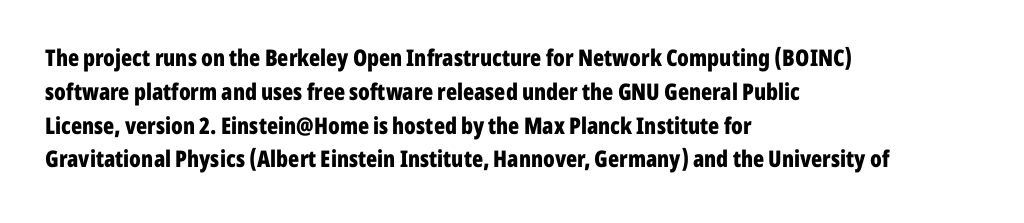
Bold? Absolutely — the strokes are thick and heavy. The setting favours the left margin, as ordinary paragraphs usually do. The font's upright variant was chosen for this text. A bare baseline throughout the passage. Vertical spacing — default.
